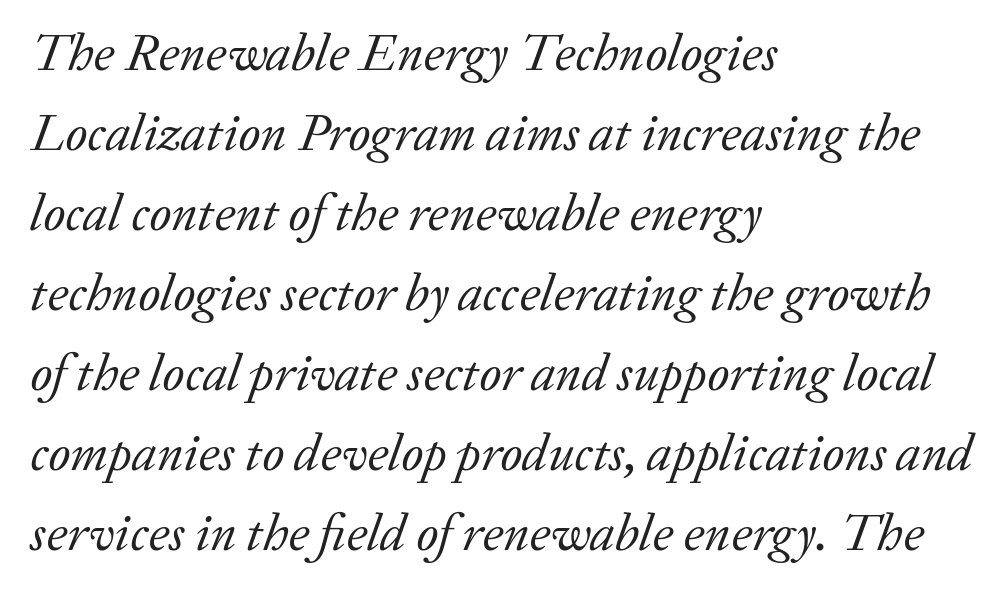
The image shows 52 px regular-weight serif type, italic (leaning right); set left-aligned, normal line spacing (1.54x), normal letter spacing, not underlined; low stroke contrast and a medium x-height.
